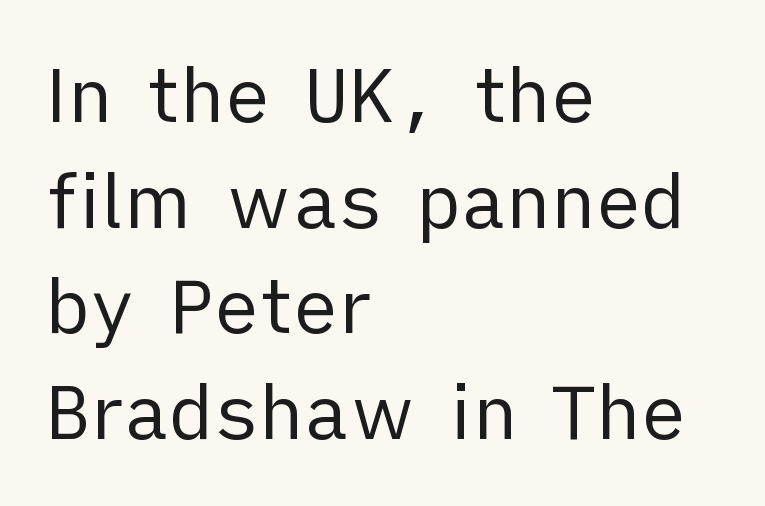
Q: Is the text bold? A: No.
Q: Is the text italic (slanted)? A: No, it is upright.
Q: Is the typeface a serif or a sans-serif typeface? A: Sans-serif.
Q: Is the text underlined? A: No.
Q: How is the paragraph aligned? A: Left-aligned.
Q: Is the spacing between letters normal or unusually wide? A: Normal.
Q: Is the spacing between lines tight, normal or loose? A: Normal.
Q: Width (condensed, normal, or wide)? A: Normal.
Q: Stroke contrast? A: Low.
Q: x-height? A: Medium.
Q: Monospaced? A: No.
